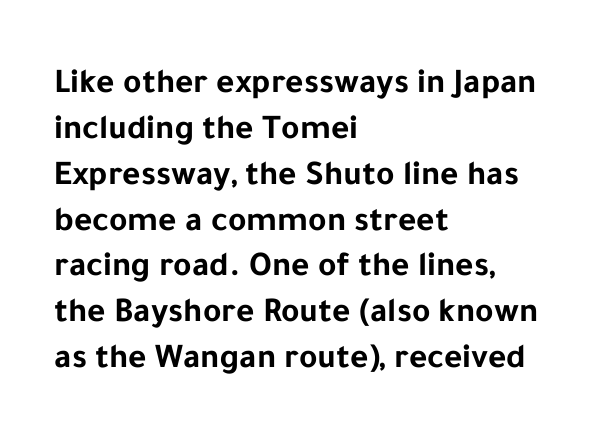
Q: Is the text bold? A: Yes.
Q: Is the text italic (slanted)? A: No, it is upright.
Q: Is the typeface a serif or a sans-serif typeface? A: Sans-serif.
Q: Is the text underlined? A: No.
Q: How is the paragraph aligned? A: Left-aligned.
Q: Is the spacing between letters normal or unusually wide? A: Normal.
Q: Is the spacing between lines tight, normal or loose? A: Normal.
Q: Width (condensed, normal, or wide)? A: Normal.
Q: Stroke contrast? A: Low.
Q: x-height? A: Medium.
Q: Monospaced? A: No.
